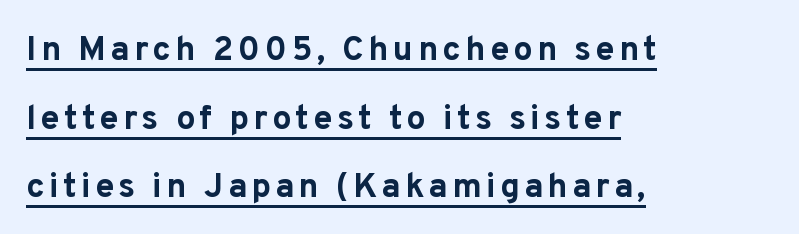
Q: Is the text bold? A: Yes.
Q: Is the text italic (slanted)? A: No, it is upright.
Q: Is the typeface a serif or a sans-serif typeface? A: Sans-serif.
Q: Is the text underlined? A: Yes.
Q: How is the paragraph aligned? A: Left-aligned.
Q: Is the spacing between lines tight, normal or loose? A: Loose.
Q: Width (condensed, normal, or wide)? A: Normal.
Q: Stroke contrast? A: Low.
Q: x-height? A: Medium.
Q: Monospaced? A: No.
